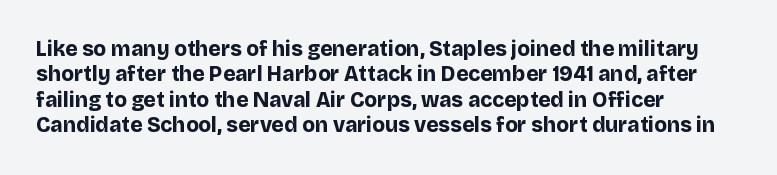
{"italic": "no", "bold": "yes", "underline": "no", "align": "left", "line_spacing_ratio": 1.21, "letter_spacing": "normal", "letter_spacing_em": 0.0, "glyph_px": 21}
